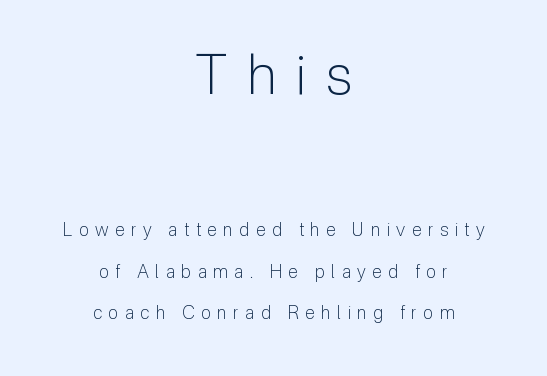
{"serif": "no", "italic": "no", "bold": "no", "weight": "light", "width": "normal", "stroke_contrast": "low", "x_height": "medium", "monospaced": "no", "underline": "no", "align": "center", "line_spacing": "loose", "line_spacing_ratio": 2.31, "letter_spacing": "wide", "letter_spacing_em": 0.36, "larger_block": "first", "size_ratio": 3.06, "glyph_px": 55}
